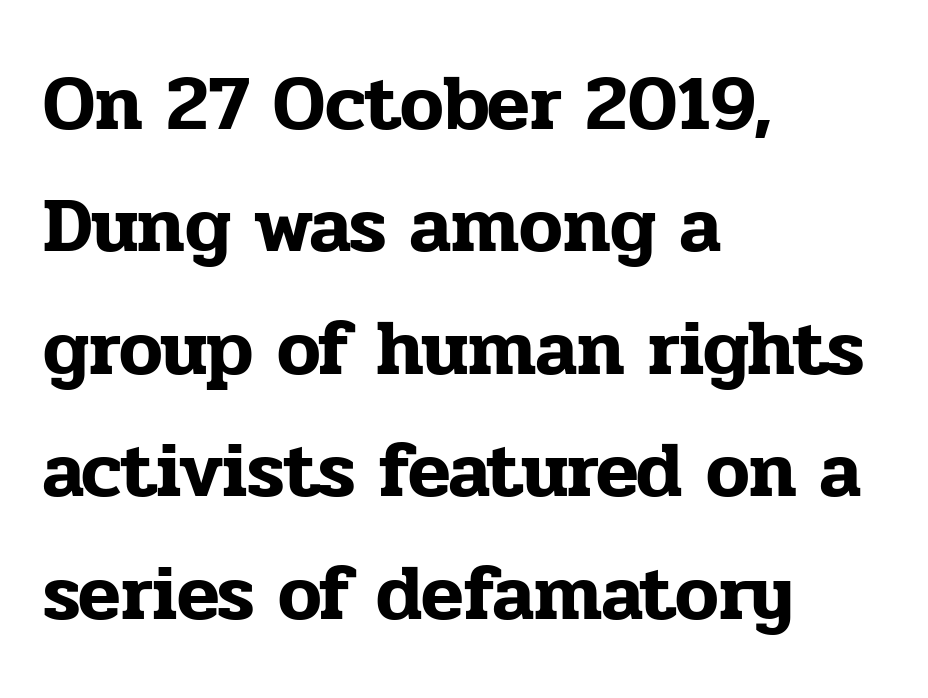
{"serif": "yes", "italic": "no", "width": "normal", "stroke_contrast": "low", "x_height": "medium", "monospaced": "no", "underline": "no", "align": "left", "line_spacing": "normal", "line_spacing_ratio": 1.57, "letter_spacing": "normal", "letter_spacing_em": 0.0, "glyph_px": 78}
